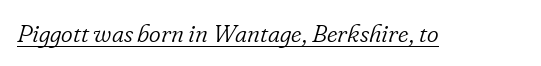
Unbolded letterforms with no extra heft. The letters sit at their default tracking, neither squeezed nor spread. Would a proofreader flag this as italicized? Yes. Underlining? Definitely there.
